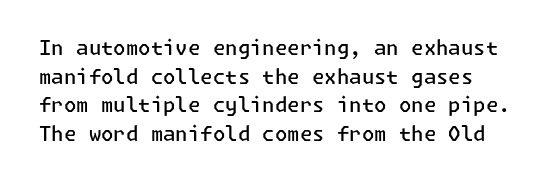
Every letter is mildly thick-stroked: semibold rather than bold. Notice how the stems are strictly vertical — no italics here. Students, observe: this is what conventionally led text looks like. The passage shown is not underscored anywhere. Words appear dense and cohesive because spacing is normal.
